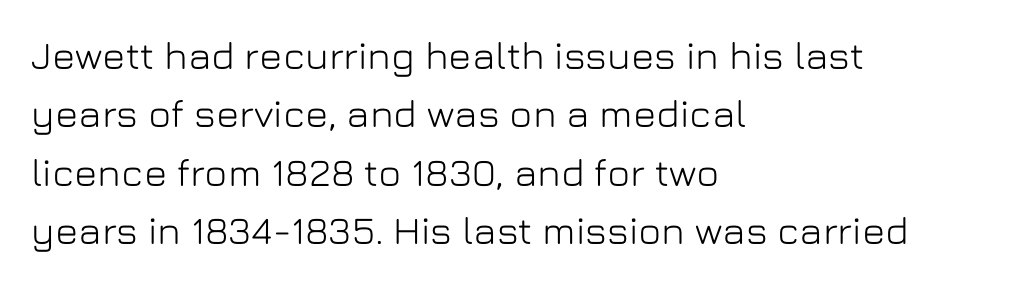
{"serif": "no", "italic": "no", "width": "normal", "stroke_contrast": "low", "x_height": "medium", "monospaced": "no", "underline": "no", "align": "left", "line_spacing": "normal", "line_spacing_ratio": 1.5, "letter_spacing": "normal", "letter_spacing_em": 0.0, "glyph_px": 39}
